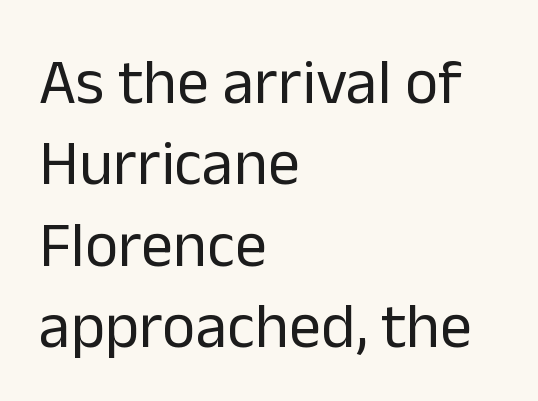
{"serif": "no", "italic": "no", "bold": "no", "weight": "regular", "width": "normal", "stroke_contrast": "low", "x_height": "medium", "monospaced": "no", "underline": "no", "align": "left", "line_spacing": "normal", "line_spacing_ratio": 1.27, "letter_spacing": "normal", "letter_spacing_em": 0.0, "glyph_px": 64}
